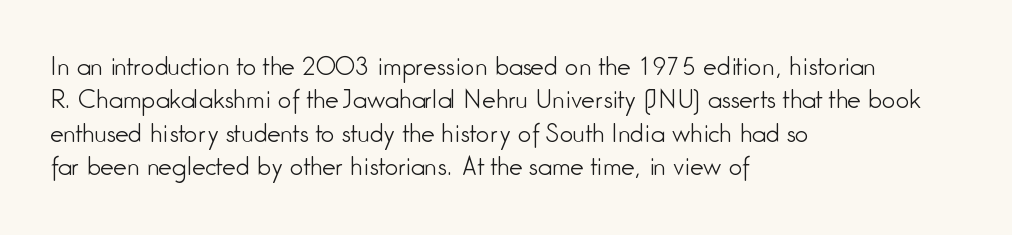
Q: Is the text bold? A: No.
Q: Is the text italic (slanted)? A: No, it is upright.
Q: Is the text underlined? A: No.
Q: How is the paragraph aligned? A: Left-aligned.
Q: Is the spacing between letters normal or unusually wide? A: Normal.
Q: Is the spacing between lines tight, normal or loose? A: Normal.
